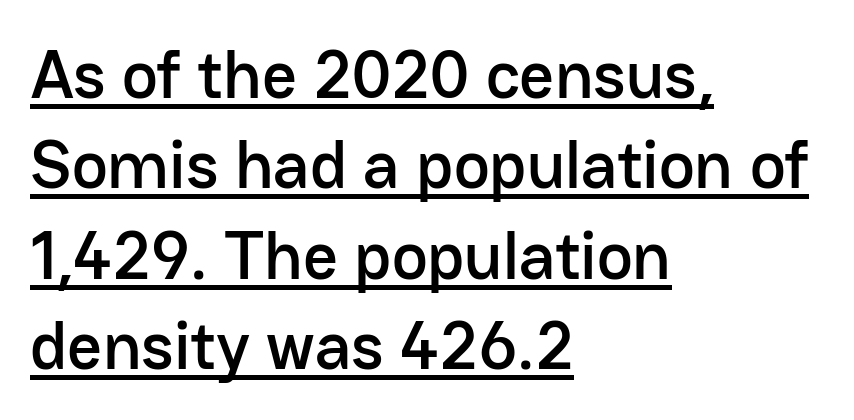
Q: Is the text italic (slanted)? A: No, it is upright.
Q: Is the typeface a serif or a sans-serif typeface? A: Sans-serif.
Q: Is the text underlined? A: Yes.
Q: How is the paragraph aligned? A: Left-aligned.
Q: Is the spacing between letters normal or unusually wide? A: Normal.
Q: Is the spacing between lines tight, normal or loose? A: Normal.
Q: Width (condensed, normal, or wide)? A: Normal.
Q: Stroke contrast? A: Low.
Q: x-height? A: Medium.
Q: Monospaced? A: No.
